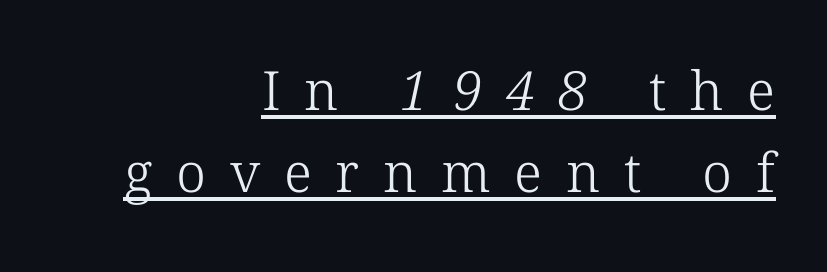
These lines have a slow, spaced-out rhythm from letter to letter. The face used here is proportionally spaced, like ordinary book or web type. Somebody hit Ctrl+U on this one — the words are underlined. Stroke thickness stays within the range of a standard reading face or lighter. Does the type have serifs? Yes, each stem ends in a small foot.
